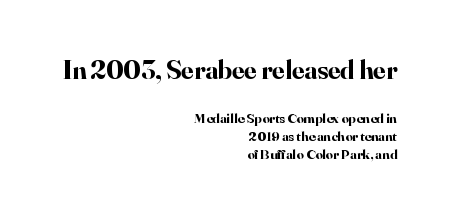
Q: Is the text bold? A: Yes.
Q: Is the text italic (slanted)? A: No, it is upright.
Q: Is the text underlined? A: No.
Q: How is the paragraph aligned? A: Right-aligned.
Q: Is the spacing between letters normal or unusually wide? A: Normal.
Q: Is the spacing between lines tight, normal or loose? A: Normal.
Q: Which block of text is set in a larger size, the first (top) or the second (bottom)? A: The first (top) one.
